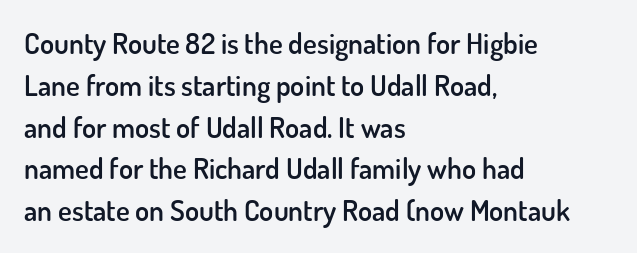
Q: Is the text bold? A: Semi-bold.
Q: Is the text italic (slanted)? A: No, it is upright.
Q: Is the typeface a serif or a sans-serif typeface? A: Sans-serif.
Q: Is the text underlined? A: No.
Q: How is the paragraph aligned? A: Left-aligned.
Q: Is the spacing between letters normal or unusually wide? A: Normal.
Q: Is the spacing between lines tight, normal or loose? A: Normal.
Q: Width (condensed, normal, or wide)? A: Normal.
Q: Stroke contrast? A: Low.
Q: x-height? A: Small.
Q: Monospaced? A: No.
